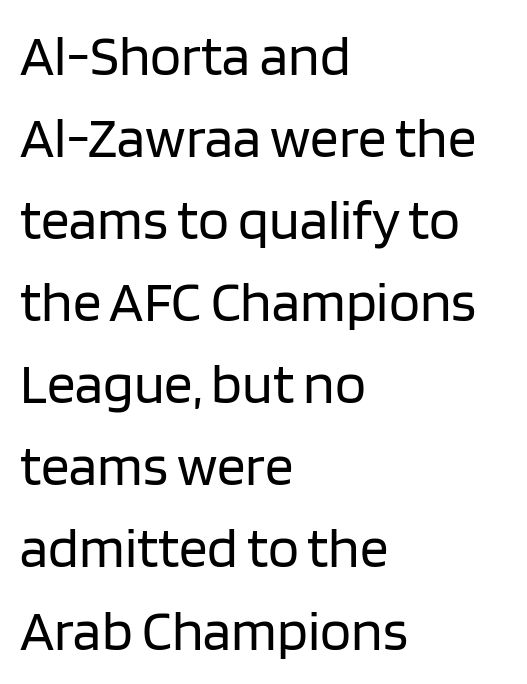
Letterform terminals end flat and unadorned throughout the passage. The lettering holds an erect, upright posture throughout. Each letter keeps its own natural width here, so spacing adapts to shape. A bare baseline throughout the passage. In CSS terms this would be text-align: left. If you measured baseline to baseline, you'd find a middling distance.
